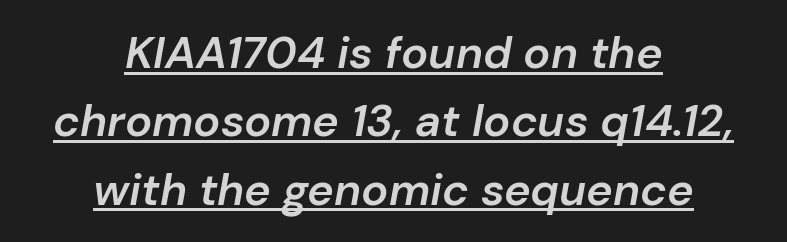
{"italic": "yes", "lean": "right", "slant_degrees": 10, "bold": "semi", "weight": "semibold", "width": "normal", "stroke_contrast": "low", "x_height": "medium", "monospaced": "no", "underline": "yes", "align": "center", "line_spacing": "normal", "line_spacing_ratio": 1.52, "letter_spacing": "normal", "letter_spacing_em": 0.0, "glyph_px": 45}
